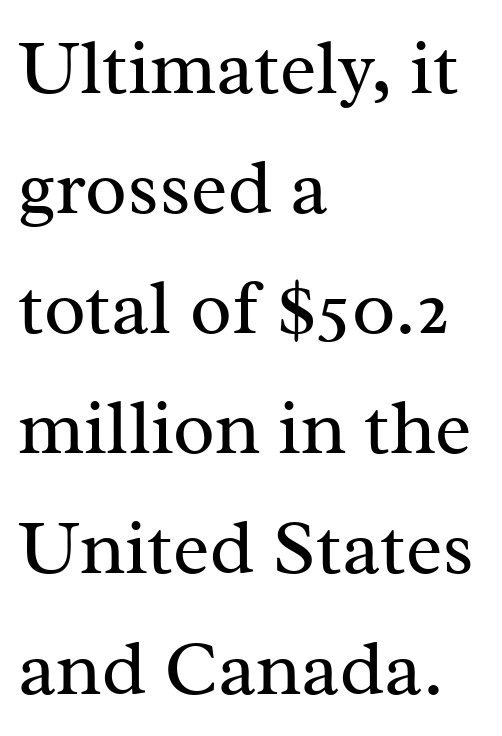
Reading down the column, the eye jumps a familiar distance to each next line. Each word holds together tightly as a unit, with standard inter-letter gaps. The face used here is proportionally spaced, like ordinary book or web type. Words float on clear page, feet unadorned. The specimen reads as upright at a glance.
